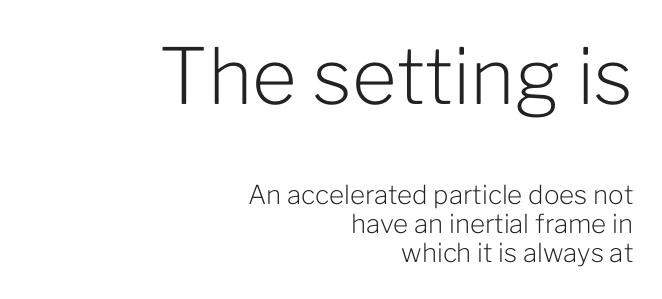
Q: Is the text bold? A: No.
Q: Is the text italic (slanted)? A: No, it is upright.
Q: Is the typeface a serif or a sans-serif typeface? A: Sans-serif.
Q: Is the text underlined? A: No.
Q: How is the paragraph aligned? A: Right-aligned.
Q: Is the spacing between letters normal or unusually wide? A: Normal.
Q: Is the spacing between lines tight, normal or loose? A: Tight.
Q: Which block of text is set in a larger size, the first (top) or the second (bottom)? A: The first (top) one.
Q: Width (condensed, normal, or wide)? A: Normal.
Q: Stroke contrast? A: Low.
Q: x-height? A: Medium.
Q: Monospaced? A: No.
